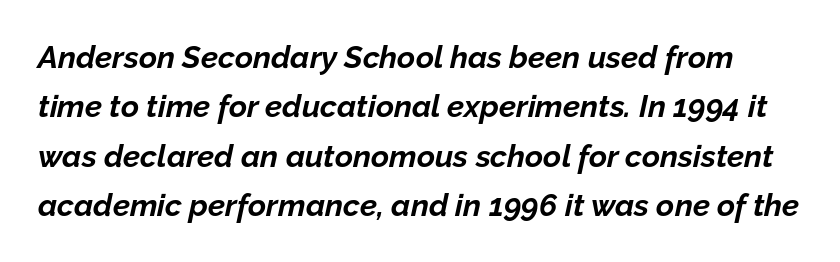
Varying glyph widths throughout — classic text-font behaviour. Is there much room between lines? A standard amount, neither cramped nor airy. Decoration check: the copy has no underline. A full-strength bold gives these letters their thick strokes. What stands out about the letter spacing? Nothing — it is the standard amount. The face used here has a pronounced slope to its letters.
